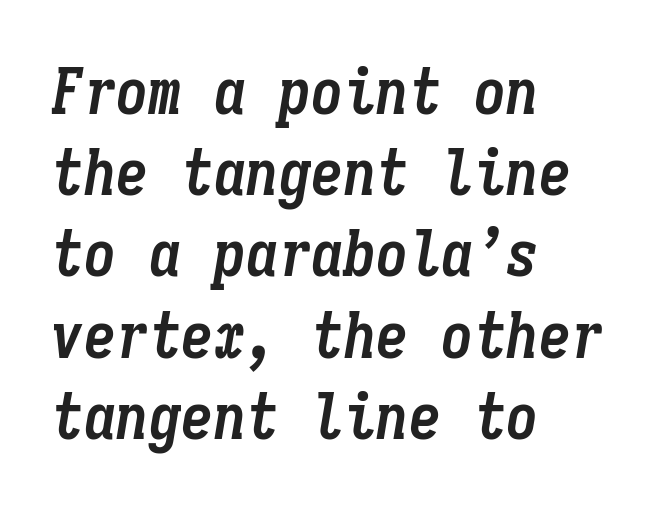
The image shows 65 px semibold, condensed type, italic (leaning right), monospaced; set left-aligned, normal line spacing (1.25x), normal letter spacing, not underlined; low stroke contrast and a medium x-height.
